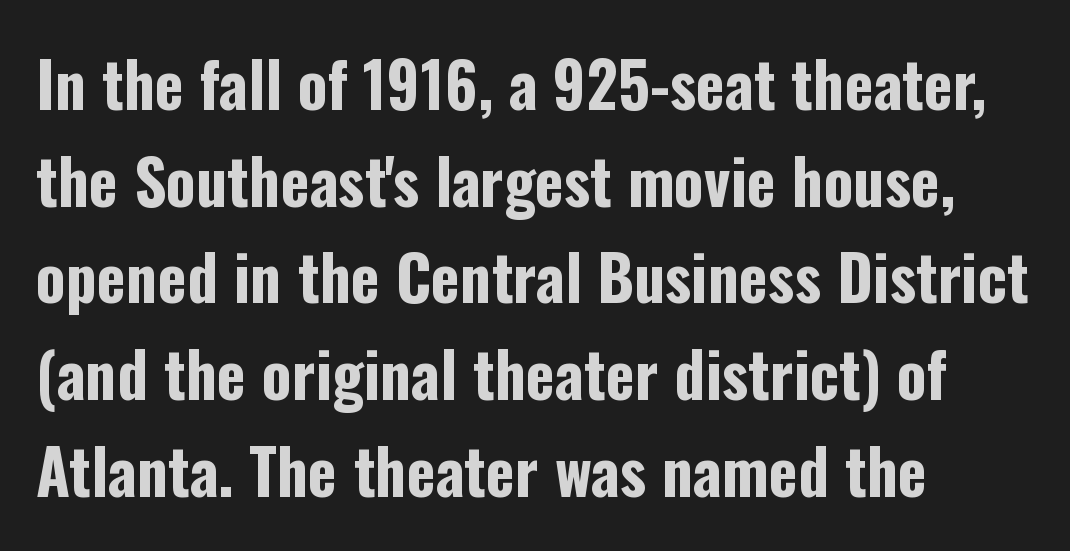
These lines were composed using upright roman letters. The letters advance in unequal steps, a hallmark of proportional type. Caption: multi-line text, flush left, ragged right. How would I describe the line gaps? Plain and ordinary.
